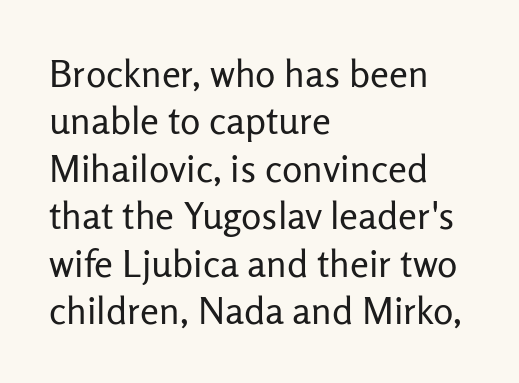
The space directly below the letters is spotless. The lines sit at an ordinary, default distance from one another. The passage shown is typed in a proportional face where columns would drift. Each stroke keeps to a modest, everyday thickness or less. Examine the stroke ends and you'll find no serifs.
